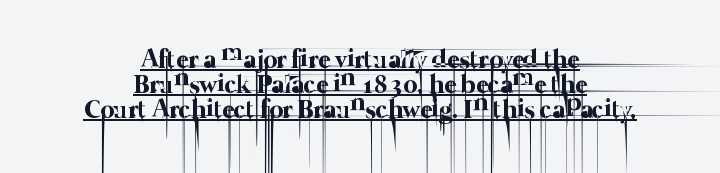
{"bold": "no", "underline": "yes", "align": "center", "line_spacing": "tight", "line_spacing_ratio": 0.96, "letter_spacing": "normal", "letter_spacing_em": 0.0, "glyph_px": 26}
